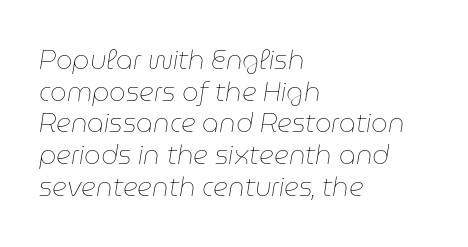
Q: Is the text bold? A: No.
Q: Is the text italic (slanted)? A: Yes, it leans right by about 9 degrees.
Q: Is the text underlined? A: No.
Q: How is the paragraph aligned? A: Left-aligned.
Q: Is the spacing between letters normal or unusually wide? A: Normal.
